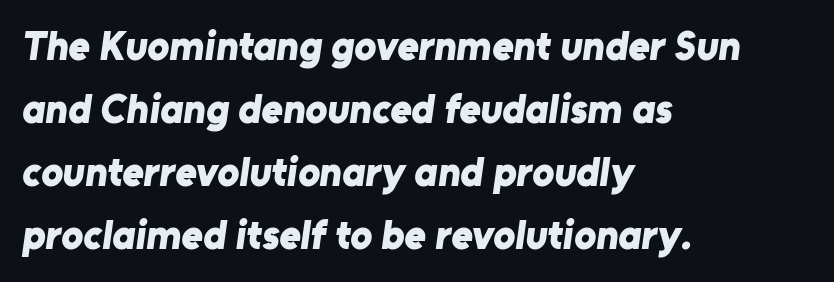
The image shows 41 px bold sans-serif type; set left-aligned, normal line spacing (1.54x), normal letter spacing, not underlined; low stroke contrast and a medium x-height.
